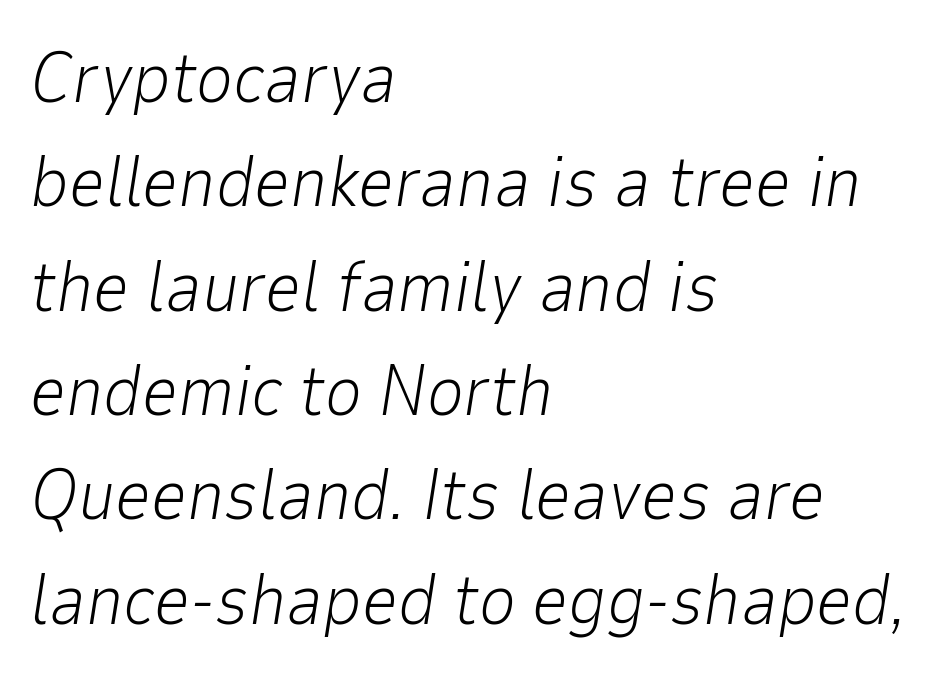
There is no visible air inserted between adjacent glyphs. The designer left line spacing at the default. Stroke mass is kept to a normal reading level or below. Quick note: italic.
